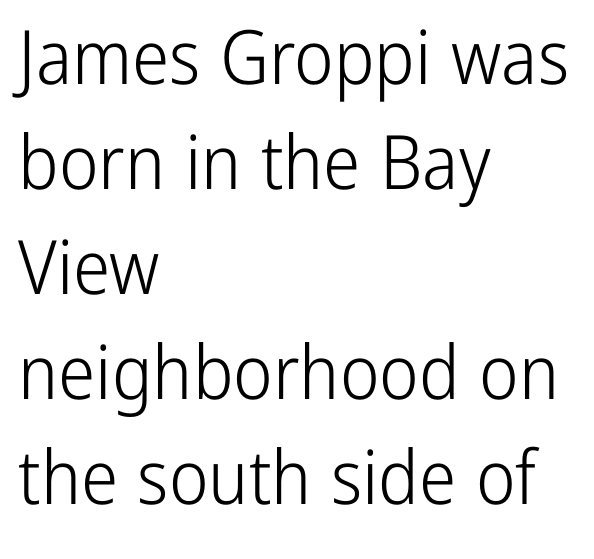
The image shows 75 px light, condensed sans-serif type, upright; set left-aligned, normal line spacing (1.4x), normal letter spacing, not underlined; low stroke contrast and a medium x-height.
